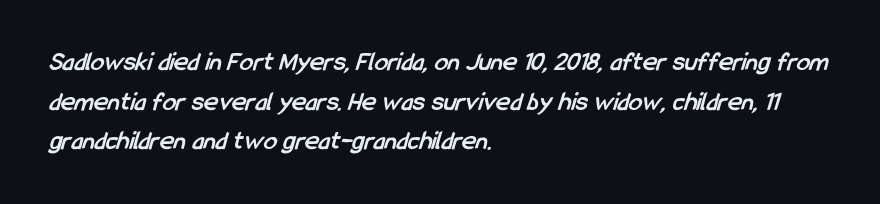
How heavy is the stroke? Heavy — this is a bold. Does the leading feel generous? No, just average. Clear beneath every line of the passage. In terms of letterspacing, this is plain default setting.
